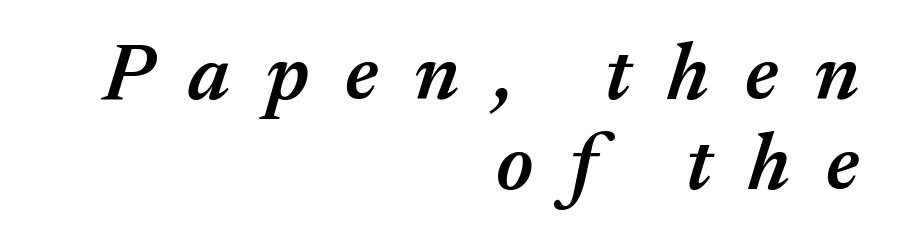
The image shows 80 px semibold type, italic (leaning right); set right-aligned, tight line spacing (1.12x), unusually wide letter spacing (+0.45 em), not underlined; medium stroke contrast and a medium x-height.
